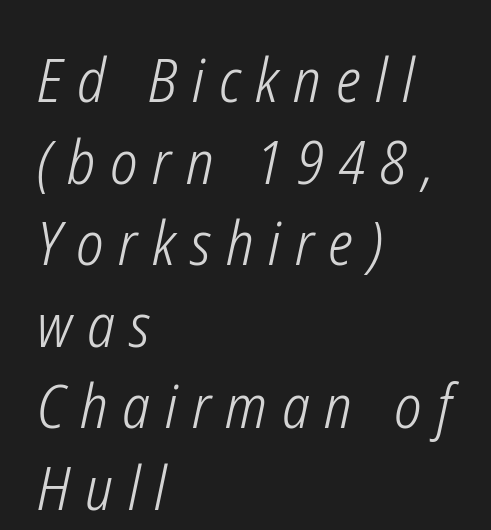
Q: Is the text bold? A: No.
Q: Is the text italic (slanted)? A: Yes, it leans right by about 12 degrees.
Q: Is the text underlined? A: No.
Q: How is the paragraph aligned? A: Left-aligned.
Q: Is the spacing between letters normal or unusually wide? A: Unusually wide.
Q: Is the spacing between lines tight, normal or loose? A: Normal.
Q: Width (condensed, normal, or wide)? A: Condensed.
Q: Stroke contrast? A: Low.
Q: x-height? A: Medium.
Q: Monospaced? A: No.
